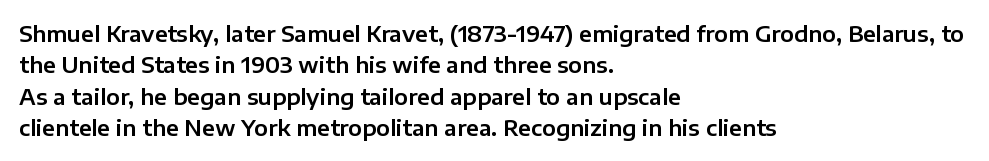
The image shows 22 px text type, upright; set left-aligned, normal line spacing (1.43x), normal letter spacing, not underlined.
